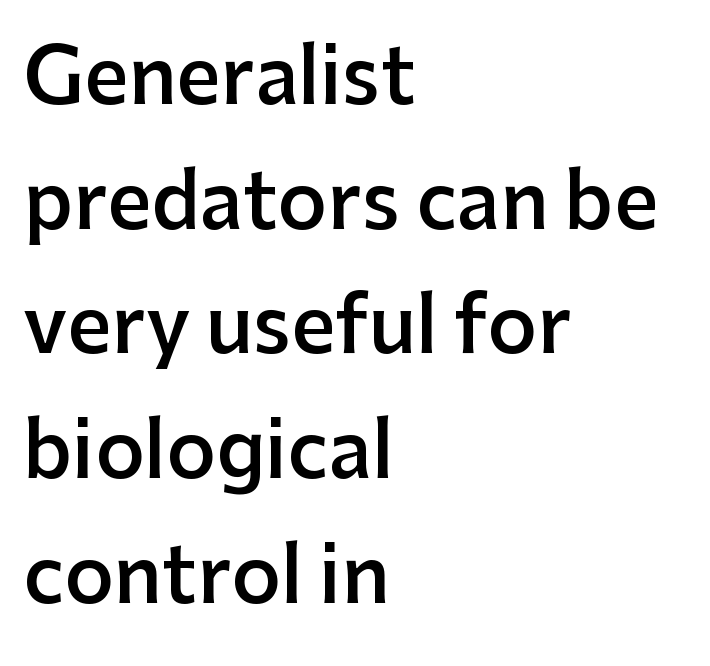
The image shows 77 px semibold sans-serif type, upright; set left-aligned, normal line spacing (1.62x), normal letter spacing, not underlined; low stroke contrast and a medium x-height.
